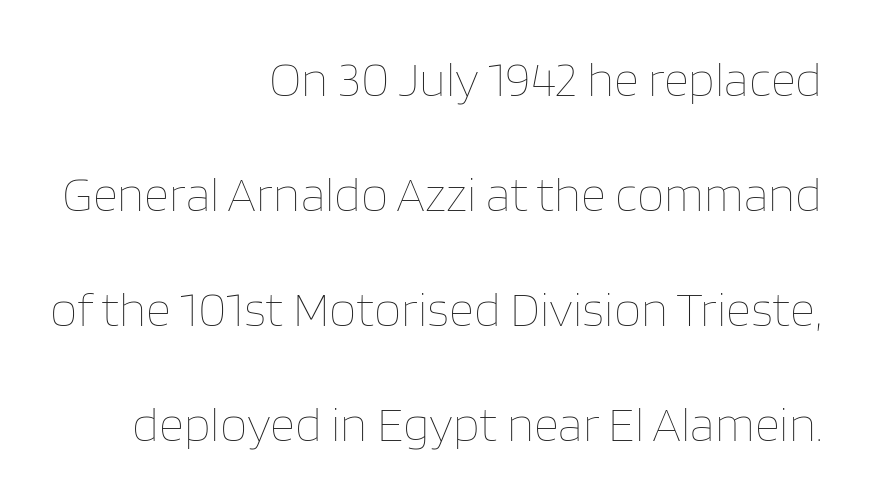
Inter-character spacing is left at the font's built-in metrics. The rag falls on the left side of this text block. Bold? No — there's no thickening of the strokes. The space between consecutive lines is lavish. Letters rest on an invisible, unmarked baseline.
